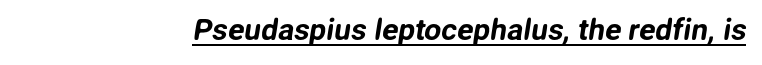
Q: Is the typeface a serif or a sans-serif typeface? A: Sans-serif.
Q: Is the text underlined? A: Yes.
Q: Is the spacing between letters normal or unusually wide? A: Normal.
Q: Width (condensed, normal, or wide)? A: Normal.
Q: Stroke contrast? A: Low.
Q: x-height? A: Medium.
Q: Monospaced? A: No.
